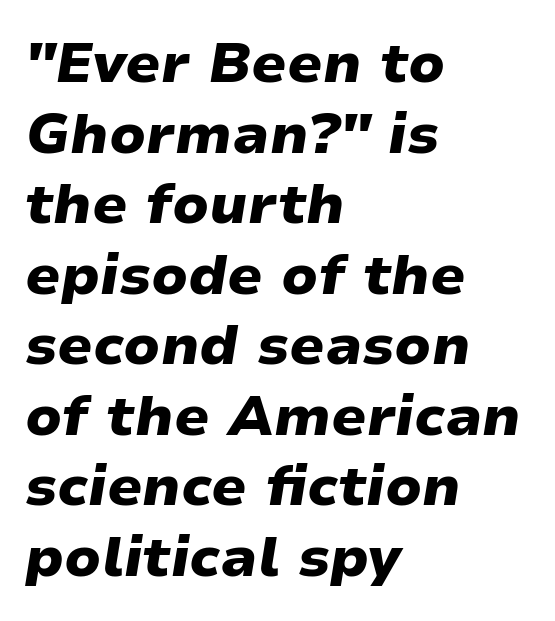
Q: Is the text bold? A: Yes.
Q: Is the text italic (slanted)? A: Yes, it leans right by about 9 degrees.
Q: Is the text underlined? A: No.
Q: How is the paragraph aligned? A: Left-aligned.
Q: Is the spacing between letters normal or unusually wide? A: Normal.
Q: Is the spacing between lines tight, normal or loose? A: Normal.
Q: Width (condensed, normal, or wide)? A: Wide.
Q: Stroke contrast? A: Low.
Q: x-height? A: Medium.
Q: Monospaced? A: No.
